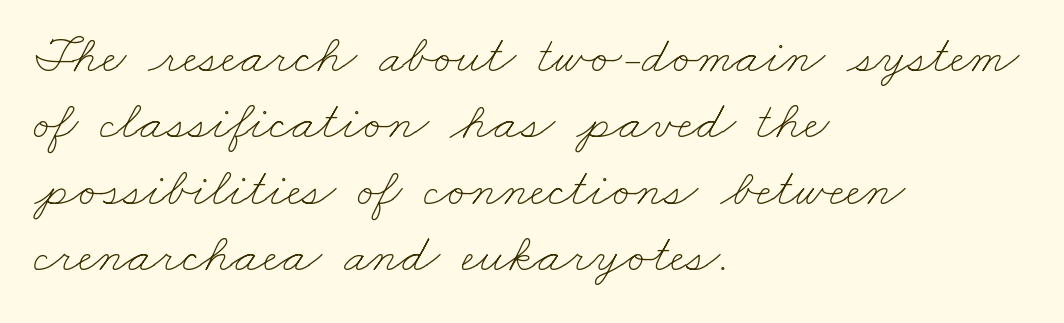
Q: Is the text bold? A: No.
Q: Is the text underlined? A: No.
Q: How is the paragraph aligned? A: Left-aligned.
Q: Is the spacing between letters normal or unusually wide? A: Normal.
Q: Width (condensed, normal, or wide)? A: Wide.
Q: Stroke contrast? A: Low.
Q: x-height? A: Small.
Q: Monospaced? A: No.
